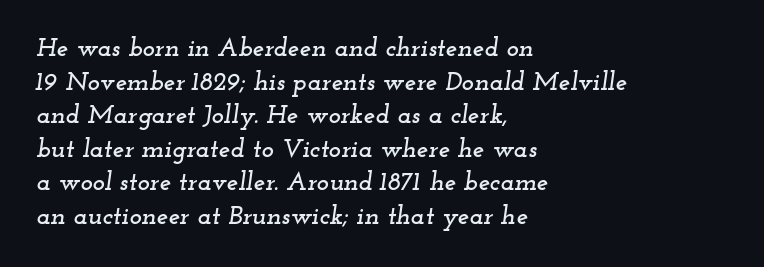
{"italic": "yes", "lean": "right", "slant_degrees": 12, "underline": "no", "align": "left", "line_spacing": "normal", "line_spacing_ratio": 1.29, "letter_spacing": "normal", "letter_spacing_em": 0.0, "glyph_px": 26}
